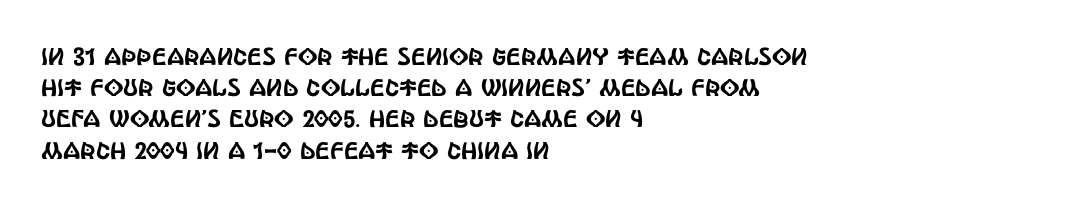
Q: Is the text italic (slanted)? A: No, it is upright.
Q: Is the text underlined? A: No.
Q: How is the paragraph aligned? A: Left-aligned.
Q: Is the spacing between letters normal or unusually wide? A: Normal.
Q: Is the spacing between lines tight, normal or loose? A: Normal.
